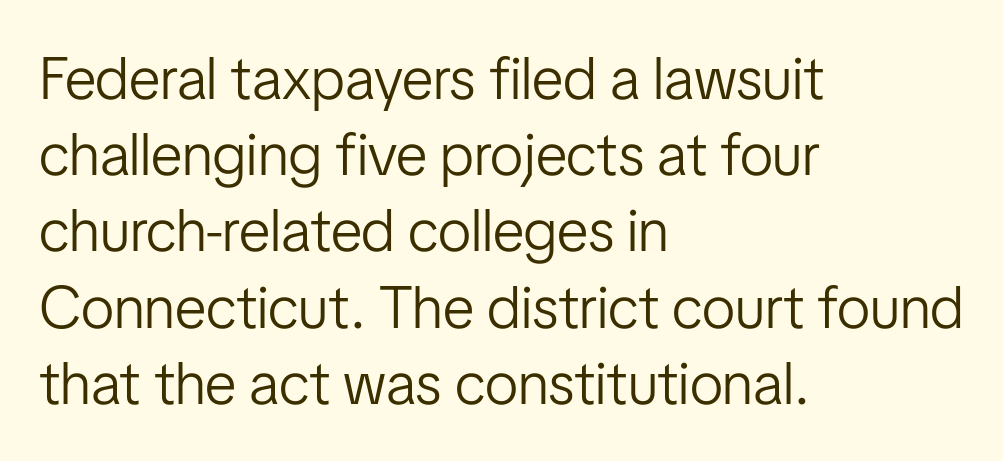
{"serif": "no", "italic": "no", "bold": "no", "weight": "light", "width": "condensed", "stroke_contrast": "low", "x_height": "medium", "monospaced": "no", "underline": "no", "align": "left", "line_spacing": "normal", "line_spacing_ratio": 1.27, "letter_spacing": "normal", "letter_spacing_em": 0.0, "glyph_px": 60}
